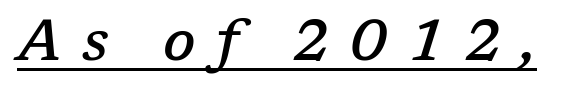
It's the slanting kind of type. Think of a printed novel: that variable character pitch is what you see here. As a designer I'd log this as weight 600, semibold. Letter spacing: wide. A serif font was chosen for this passage. The rendered words wear a rule along their underside.
